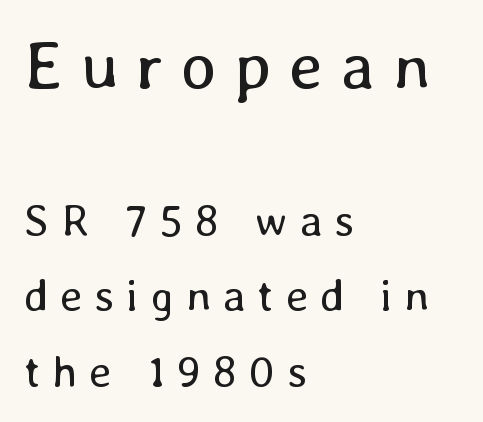
Compared with typical body copy, the letter spacing here is much looser. The passage shown is typed in a proportional face where columns would drift. Short and long lines alike share a common starting point at left. Compare the two chunks: the upper has the greater cap height.
